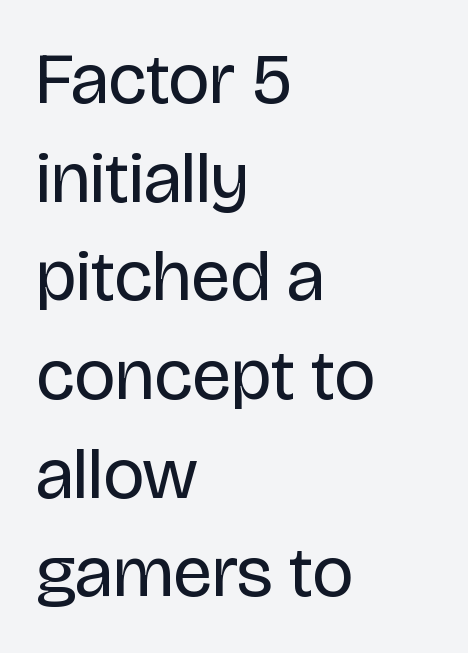
{"serif": "no", "italic": "no", "bold": "no", "weight": "regular", "width": "normal", "stroke_contrast": "low", "x_height": "large", "monospaced": "no", "underline": "no", "align": "left", "line_spacing": "normal", "line_spacing_ratio": 1.37, "letter_spacing": "normal", "letter_spacing_em": 0.0, "glyph_px": 72}
